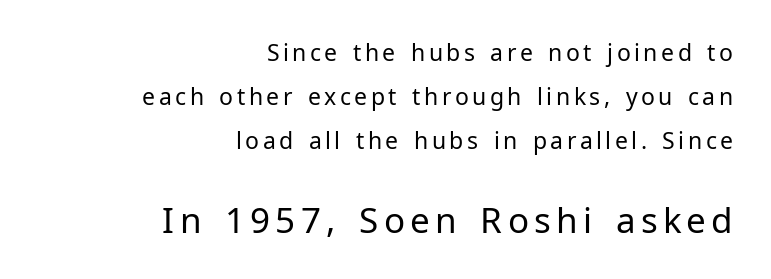
The lower block of text is set noticeably larger than the block above it. These lines are rendered in a variable-pitch font. A flush-right, rag-left setting is used for this passage. Vertical strokes here are truly vertical. Any mark beneath the type? The region is blank.
